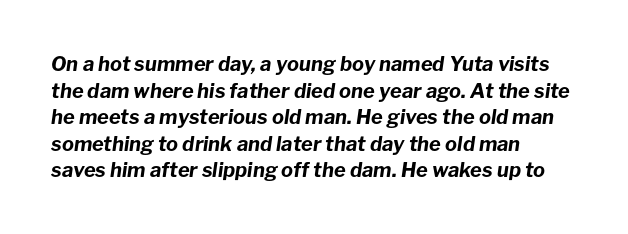
Q: Is the text bold? A: Yes.
Q: Is the text italic (slanted)? A: Yes, it leans right by about 8 degrees.
Q: Is the text underlined? A: No.
Q: How is the paragraph aligned? A: Left-aligned.
Q: Is the spacing between letters normal or unusually wide? A: Normal.
Q: Is the spacing between lines tight, normal or loose? A: Normal.
